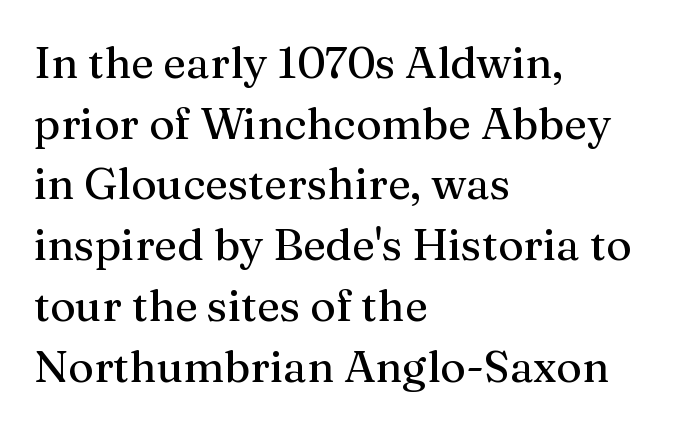
{"serif": "yes", "italic": "no", "width": "normal", "stroke_contrast": "medium", "x_height": "medium", "monospaced": "no", "underline": "no", "align": "left", "line_spacing": "normal", "line_spacing_ratio": 1.38, "letter_spacing": "normal", "letter_spacing_em": 0.0, "glyph_px": 44}
